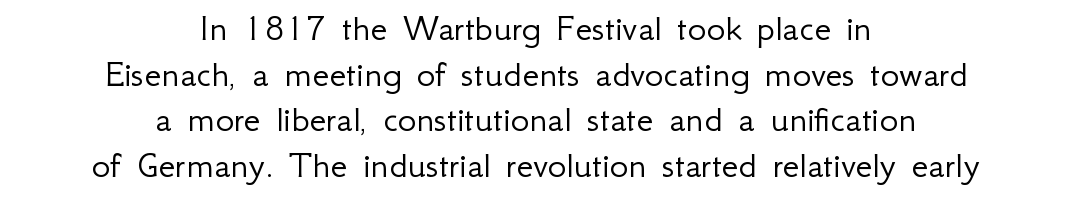
{"serif": "no", "italic": "no", "bold": "no", "weight": "light", "width": "normal", "stroke_contrast": "low", "x_height": "small", "monospaced": "no", "underline": "no", "align": "center", "line_spacing_ratio": 1.17, "letter_spacing": "normal", "letter_spacing_em": 0.0, "glyph_px": 39}
